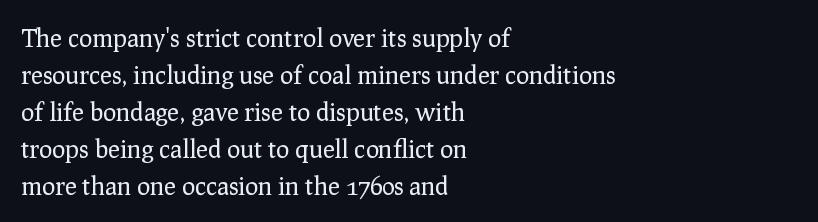
{"italic": "no", "bold": "no", "underline": "no", "align": "left", "line_spacing": "normal", "line_spacing_ratio": 1.48, "letter_spacing": "normal", "letter_spacing_em": 0.0, "glyph_px": 25}
